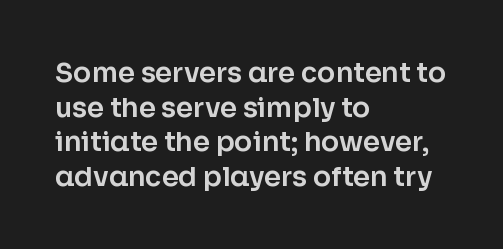
Q: Is the text italic (slanted)? A: No, it is upright.
Q: Is the text underlined? A: No.
Q: How is the paragraph aligned? A: Left-aligned.
Q: Is the spacing between letters normal or unusually wide? A: Normal.
Q: Is the spacing between lines tight, normal or loose? A: Normal.
